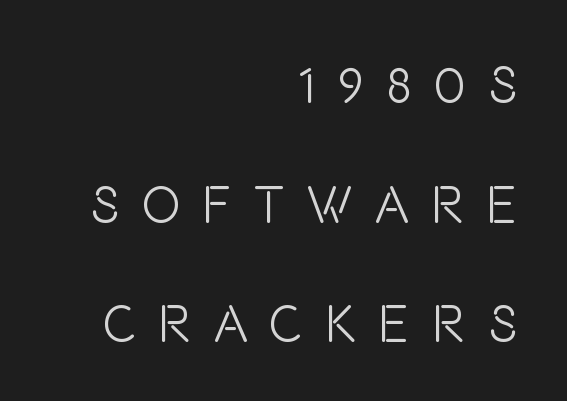
The block of text is sparse from top to bottom, with ample space between rows. The letters stand upright; this is a roman face. This rendering uses right alignment, leaving the left contour irregular. The foot of each line stays bare and open. The passage shown is typeset with a sans-serif family.
